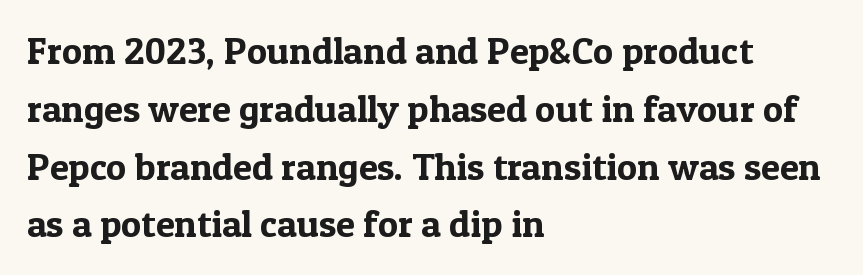
The image shows 38 px serif type, upright; set left-aligned, normal line spacing (1.52x), normal letter spacing, not underlined; a medium x-height.
